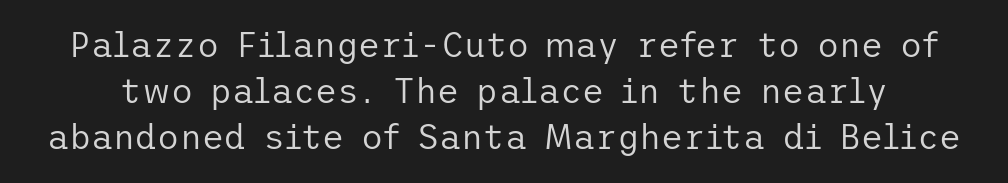
The image shows 34 px regular-weight sans-serif type, upright; set normal line spacing (1.36x), normal letter spacing, not underlined; low stroke contrast and a medium x-height.
